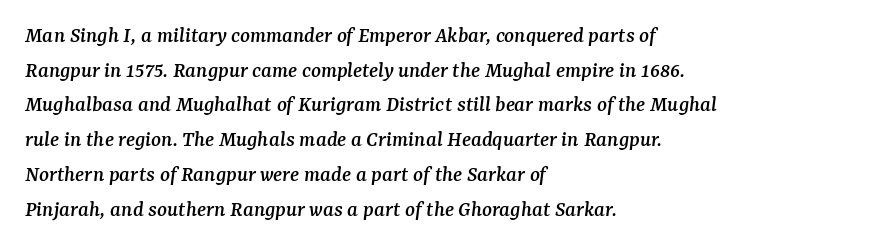
Q: Is the text italic (slanted)? A: Yes, it leans right by about 7 degrees.
Q: Is the text underlined? A: No.
Q: How is the paragraph aligned? A: Left-aligned.
Q: Is the spacing between letters normal or unusually wide? A: Normal.
Q: Is the spacing between lines tight, normal or loose? A: Normal.
